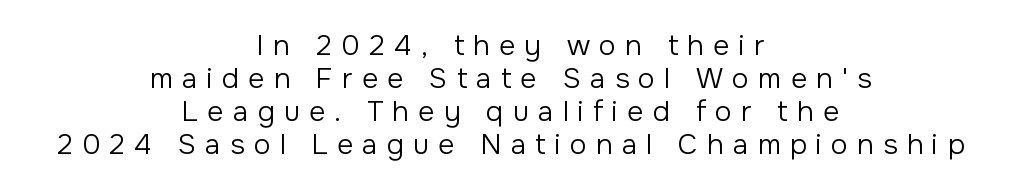
Q: Is the text bold? A: No.
Q: Is the text italic (slanted)? A: No, it is upright.
Q: Is the typeface a serif or a sans-serif typeface? A: Sans-serif.
Q: Is the text underlined? A: No.
Q: How is the paragraph aligned? A: Centered.
Q: Is the spacing between letters normal or unusually wide? A: Unusually wide.
Q: Width (condensed, normal, or wide)? A: Normal.
Q: Stroke contrast? A: Low.
Q: x-height? A: Medium.
Q: Monospaced? A: No.
